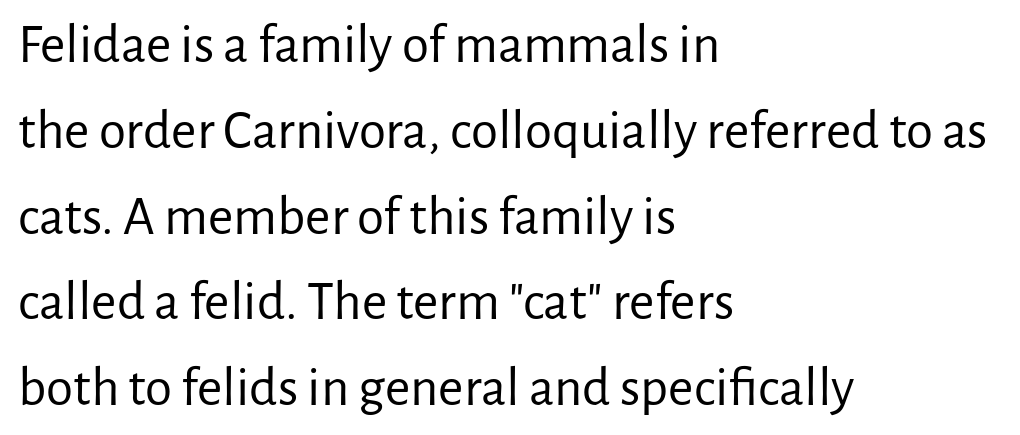
Q: Is the text bold? A: No.
Q: Is the text italic (slanted)? A: No, it is upright.
Q: Is the typeface a serif or a sans-serif typeface? A: Sans-serif.
Q: Is the text underlined? A: No.
Q: How is the paragraph aligned? A: Left-aligned.
Q: Is the spacing between letters normal or unusually wide? A: Normal.
Q: Is the spacing between lines tight, normal or loose? A: Normal.
Q: Width (condensed, normal, or wide)? A: Normal.
Q: Stroke contrast? A: Low.
Q: x-height? A: Medium.
Q: Monospaced? A: No.
